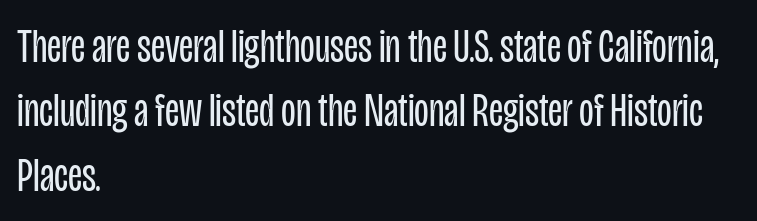
The image shows 48 px regular-weight, condensed sans-serif type, upright; set left-aligned, normal line spacing (1.34x), normal letter spacing, not underlined; low stroke contrast and a large x-height.
